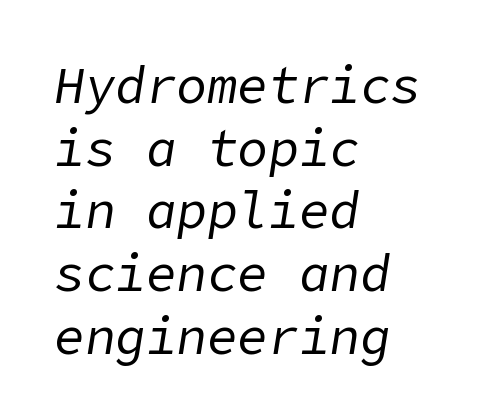
The image shows 51 px regular-weight type, italic (leaning right); set left-aligned, line spacing 1.23x, normal letter spacing, not underlined; low stroke contrast and a medium x-height.
